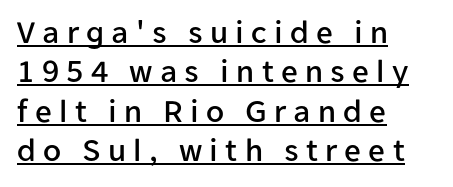
{"serif": "no", "italic": "no", "width": "normal", "stroke_contrast": "low", "x_height": "medium", "monospaced": "no", "underline": "yes", "align": "left", "line_spacing_ratio": 1.19, "letter_spacing": "wide", "letter_spacing_em": 0.22, "glyph_px": 33}
